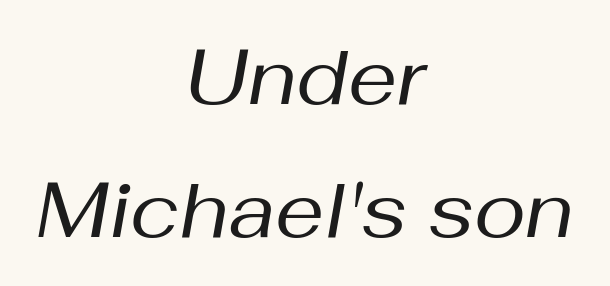
{"italic": "yes", "lean": "right", "slant_degrees": 10, "bold": "no", "weight": "regular", "width": "normal", "stroke_contrast": "medium", "x_height": "medium", "monospaced": "no", "underline": "no", "align": "center", "line_spacing_ratio": 1.71, "letter_spacing": "normal", "letter_spacing_em": 0.0, "glyph_px": 78}
